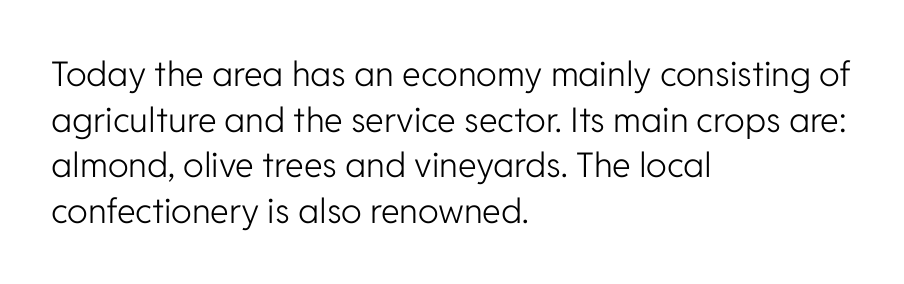
{"serif": "no", "italic": "no", "bold": "no", "weight": "light", "width": "normal", "stroke_contrast": "low", "x_height": "medium", "monospaced": "no", "underline": "no", "align": "left", "line_spacing": "normal", "line_spacing_ratio": 1.34, "letter_spacing": "normal", "letter_spacing_em": 0.0, "glyph_px": 34}
